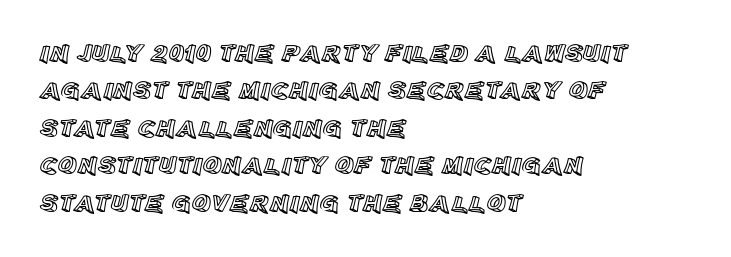
A typesetter would call this zero additional tracking. The string is rendered with underlining switched off. Reading down the block, your eye returns to a fixed left position each line. The lines sit at an ordinary, default distance from one another.
